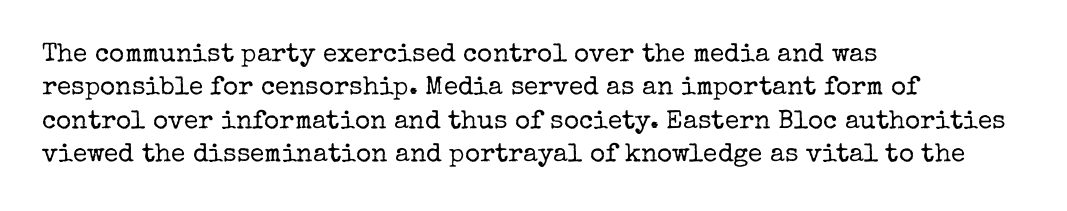
Q: Is the text bold? A: No.
Q: Is the text italic (slanted)? A: No, it is upright.
Q: Is the text underlined? A: No.
Q: How is the paragraph aligned? A: Left-aligned.
Q: Is the spacing between letters normal or unusually wide? A: Normal.
Q: Is the spacing between lines tight, normal or loose? A: Normal.
